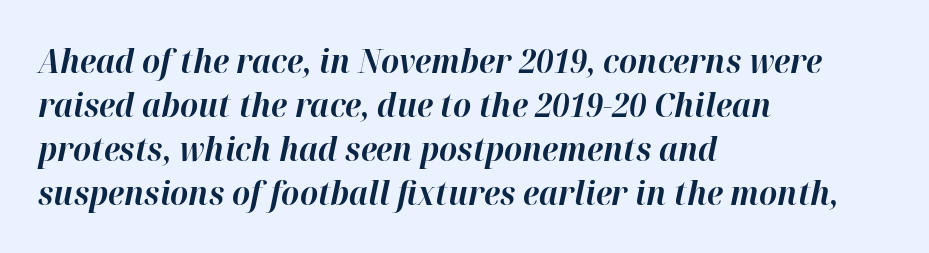
{"italic": "yes", "lean": "right", "slant_degrees": 12, "bold": "yes", "weight": "bold", "width": "normal", "stroke_contrast": "high", "x_height": "medium", "monospaced": "no", "underline": "no", "align": "left", "line_spacing": "normal", "line_spacing_ratio": 1.37, "letter_spacing": "normal", "letter_spacing_em": 0.0, "glyph_px": 32}
